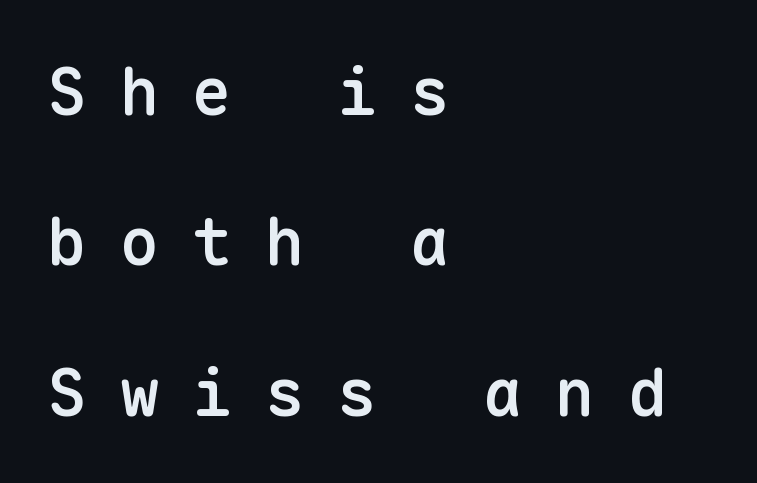
Unlike italic type, these characters show no tilt at all. Teacher's note: observe the even left margin — that is flush-left alignment. In terms of letterspacing, this is a distinctly airy, spread setting. If you measured baseline to baseline, you'd find a long distance. In terms of weight, the rendering is demibold, just under bold.
